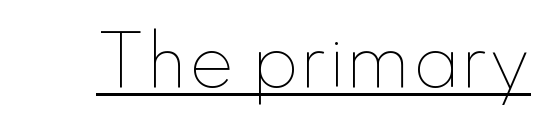
{"italic": "no", "bold": "no", "weight": "thin", "width": "normal", "stroke_contrast": "low", "x_height": "small", "monospaced": "no", "underline": "yes", "letter_spacing": "normal", "letter_spacing_em": 0.0, "glyph_px": 68}
